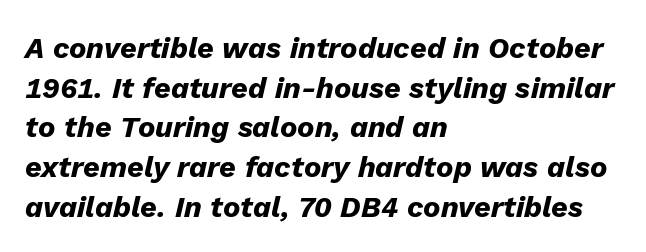
The image shows 29 px heavy type, italic (leaning right); set left-aligned, normal line spacing (1.37x), normal letter spacing, not underlined; low stroke contrast and a medium x-height.
